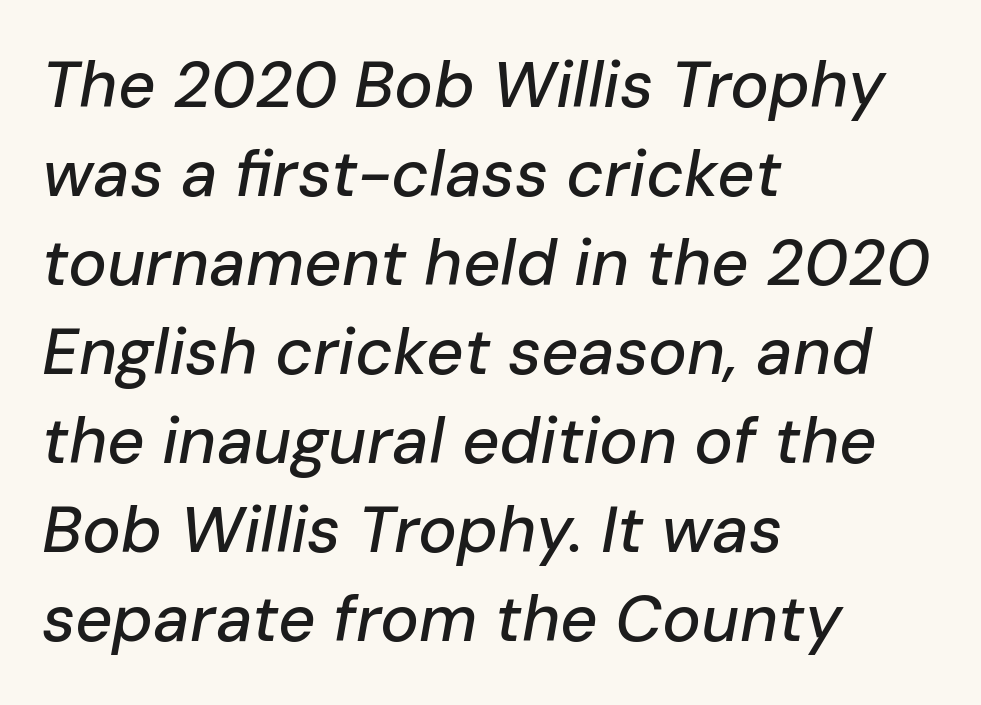
Q: Is the text italic (slanted)? A: Yes, it leans right by about 10 degrees.
Q: Is the text underlined? A: No.
Q: How is the paragraph aligned? A: Left-aligned.
Q: Is the spacing between letters normal or unusually wide? A: Normal.
Q: Is the spacing between lines tight, normal or loose? A: Normal.
Q: Width (condensed, normal, or wide)? A: Normal.
Q: Stroke contrast? A: Low.
Q: x-height? A: Medium.
Q: Monospaced? A: No.
